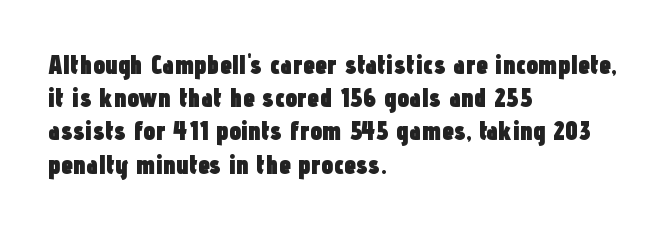
{"italic": "no", "bold": "yes", "underline": "no", "align": "left", "line_spacing_ratio": 1.23, "letter_spacing": "normal", "letter_spacing_em": 0.0, "glyph_px": 27}
